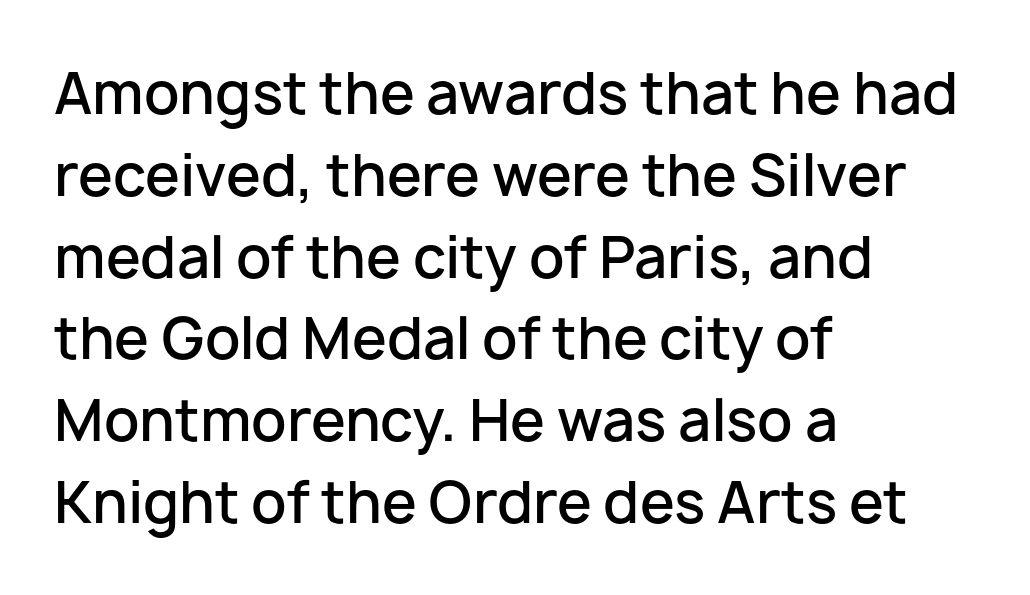
The image shows 56 px semibold sans-serif type, upright; set left-aligned, normal line spacing (1.46x), normal letter spacing, not underlined; low stroke contrast and a medium x-height.
